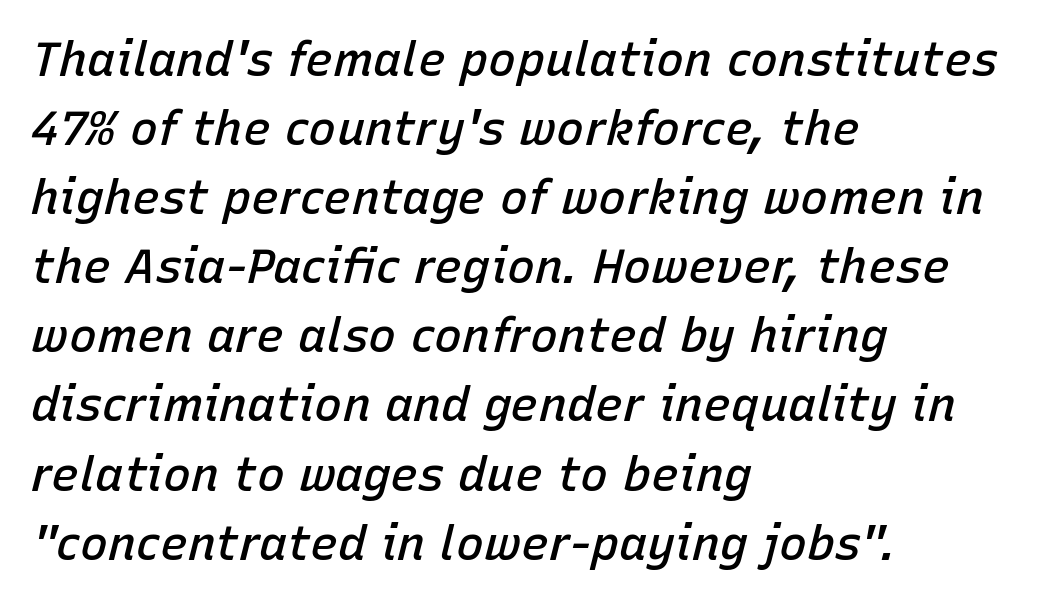
The image shows 47 px semibold type, italic (leaning right); set left-aligned, normal line spacing (1.47x), normal letter spacing, not underlined; low stroke contrast and a medium x-height.
